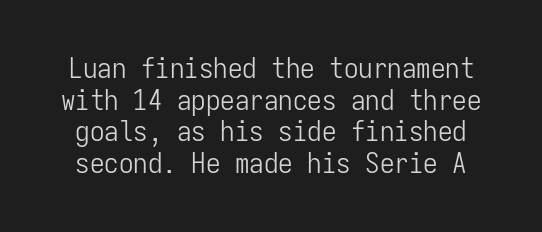
Q: Is the text bold? A: No.
Q: Is the text italic (slanted)? A: No, it is upright.
Q: Is the typeface a serif or a sans-serif typeface? A: Sans-serif.
Q: Is the text underlined? A: No.
Q: Is the spacing between letters normal or unusually wide? A: Normal.
Q: Is the spacing between lines tight, normal or loose? A: Tight.
Q: Width (condensed, normal, or wide)? A: Condensed.
Q: Stroke contrast? A: Low.
Q: x-height? A: Medium.
Q: Monospaced? A: Yes.
